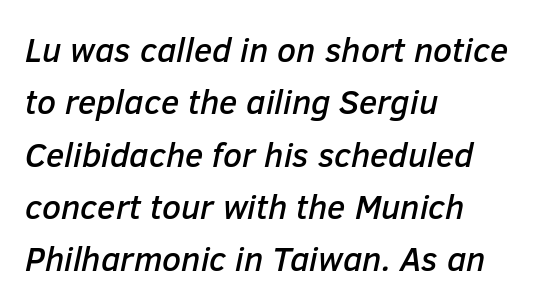
Line starts are locked; line ends wander. Descender tails drop into unmarked territory. The block of text has a typical density, with ordinary space between rows. The letters are slanted; this is an italic face.
